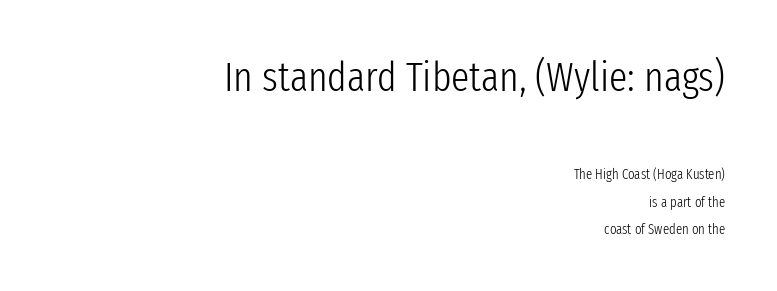
Plain, unruled lines of type. Horizontally, the lines are justified to the trailing edge only. The specimen reads as upright at a glance. What's the leading like? Stretched, with rows far apart. Weight class: somewhere from thin through regular.
